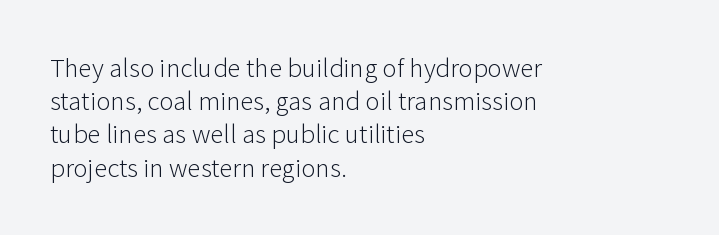
{"italic": "no", "bold": "no", "underline": "no", "align": "left", "line_spacing_ratio": 1.23, "letter_spacing": "normal", "letter_spacing_em": 0.0, "glyph_px": 27}
